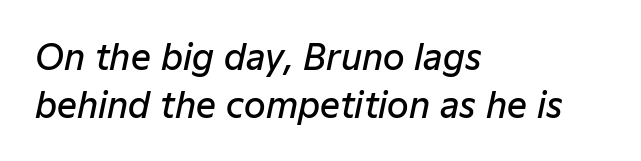
Q: Is the text bold? A: Semi-bold.
Q: Is the text italic (slanted)? A: Yes, it leans right by about 12 degrees.
Q: Is the text underlined? A: No.
Q: How is the paragraph aligned? A: Left-aligned.
Q: Is the spacing between letters normal or unusually wide? A: Normal.
Q: Is the spacing between lines tight, normal or loose? A: Normal.
Q: Width (condensed, normal, or wide)? A: Normal.
Q: Stroke contrast? A: Low.
Q: x-height? A: Medium.
Q: Monospaced? A: No.
